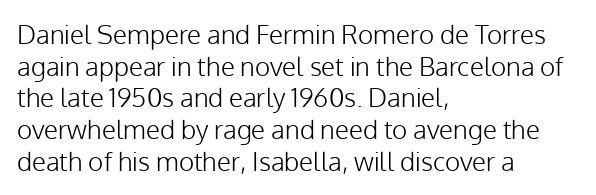
Nope, not italic — everything's standing straight. The font is comparable to plain body text, perhaps lighter. Inter-character spacing is left at the font's built-in metrics. The zone under the glyphs is completely vacant. These lines are set flush left with a ragged right edge.
